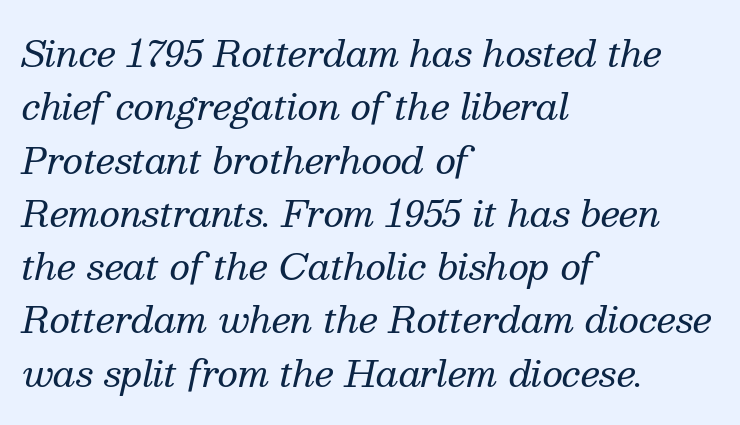
The image shows 36 px regular-weight serif type, italic (leaning right); set left-aligned, normal line spacing (1.48x), normal letter spacing, not underlined; medium stroke contrast and a medium x-height.
